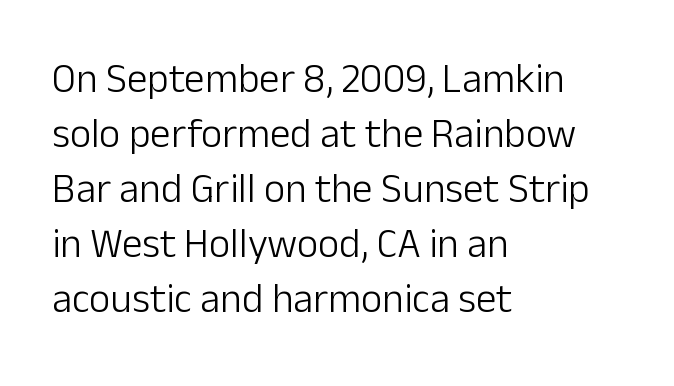
The image shows 41 px light sans-serif type, upright; set left-aligned, normal line spacing (1.34x), normal letter spacing, not underlined; low stroke contrast and a medium x-height.
